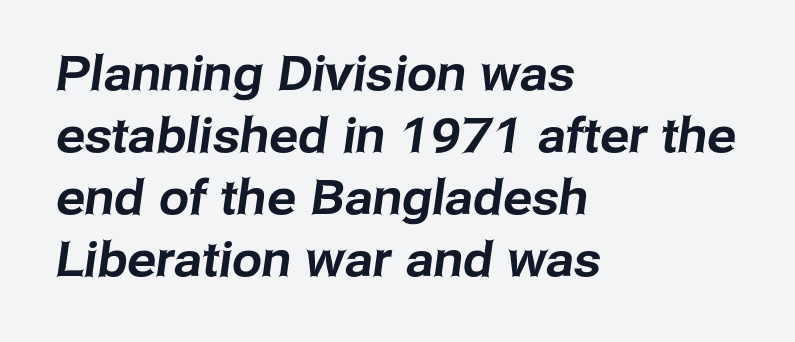
Line spacing here is normal. Caption: multi-line text, flush left, ragged right. Unlike a traditional serif, this face leaves its strokes unadorned. Each letter keeps its own natural width here, so spacing adapts to shape. The baseline area is clear. Characters follow at the spacing the type designer built in.
